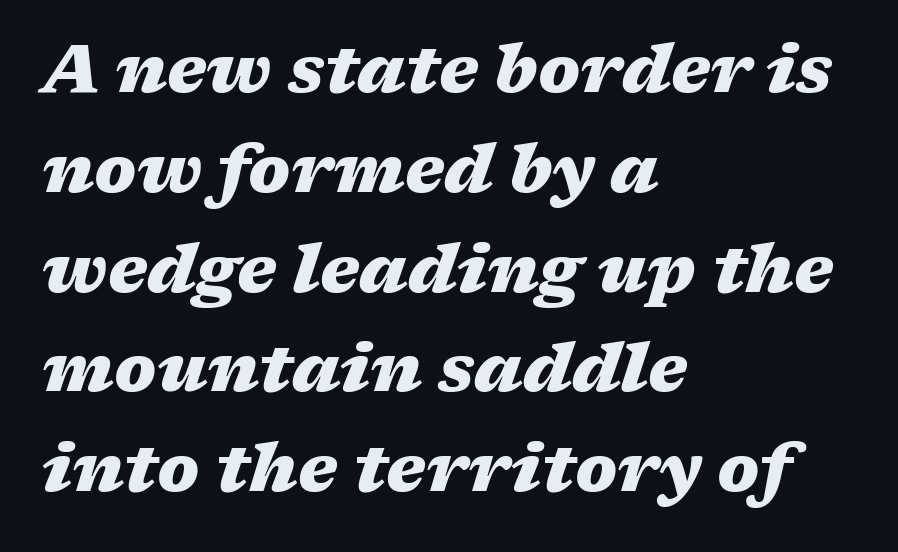
The rendering uses a bold face; every stroke is thick and dark. Tracking here is standard; glyphs follow each other at the usual distance. Left-aligned paragraph, ragged on the right. Letters rest on an invisible, unmarked baseline. The face used here is proportionally spaced, like ordinary book or web type. The glyphs look as if they've been sheared to an angle.
